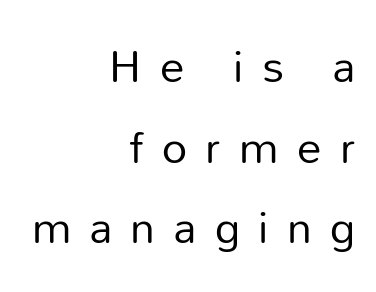
{"serif": "no", "italic": "no", "bold": "no", "weight": "regular", "width": "normal", "stroke_contrast": "low", "x_height": "medium", "monospaced": "no", "underline": "no", "align": "right", "line_spacing_ratio": 1.83, "letter_spacing": "wide", "letter_spacing_em": 0.42, "glyph_px": 44}
